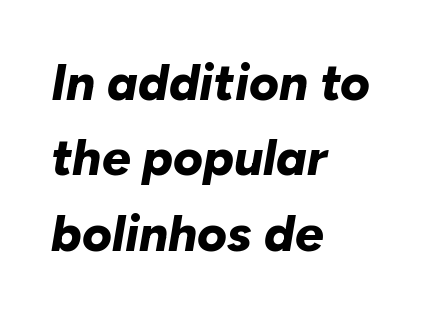
{"italic": "yes", "lean": "right", "slant_degrees": 10, "bold": "yes", "weight": "bold", "width": "normal", "stroke_contrast": "low", "x_height": "medium", "monospaced": "no", "underline": "no", "align": "left", "line_spacing": "normal", "line_spacing_ratio": 1.48, "letter_spacing": "normal", "letter_spacing_em": 0.0, "glyph_px": 51}
